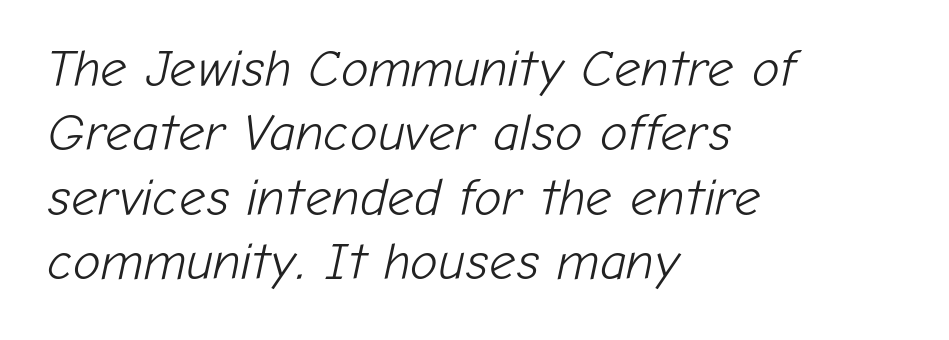
Caption: multi-line text, flush left, ragged right. Weight: in the light-to-regular range. The glyphs are unaccompanied by any horizontal stroke below them. These lines are rendered in a variable-pitch font. The passage shown leans; its letterforms are oblique. The passage shown has conventional tracking throughout.
